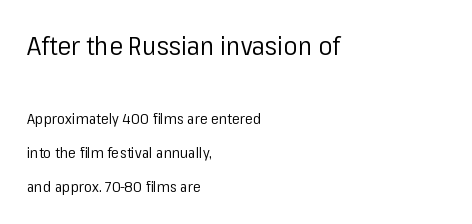
Underlining? Definitely not there. The rendering anchors every line to the left-hand side. Vertical stems look standard width or narrower in stroke. A typesetter would call this leading open, well beyond the default.
